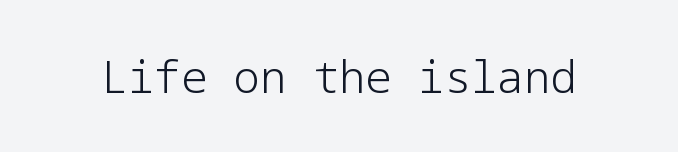
Short note: letters normally spaced. This sample uses a sans-serif face. The lettering stays uniformly vertical, giving the passage a roman look. Check the space under the baseline: it is left empty.
